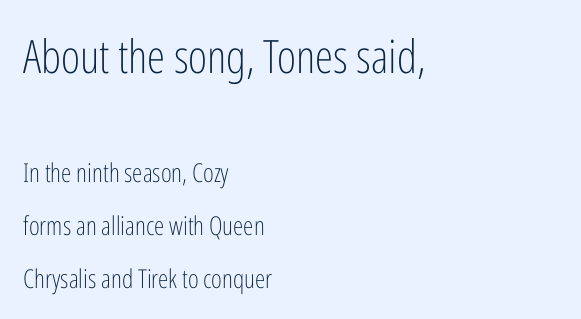
Q: Is the text bold? A: No.
Q: Is the text italic (slanted)? A: No, it is upright.
Q: Is the typeface a serif or a sans-serif typeface? A: Sans-serif.
Q: Is the text underlined? A: No.
Q: How is the paragraph aligned? A: Left-aligned.
Q: Is the spacing between letters normal or unusually wide? A: Normal.
Q: Is the spacing between lines tight, normal or loose? A: Loose.
Q: Which block of text is set in a larger size, the first (top) or the second (bottom)? A: The first (top) one.
Q: Width (condensed, normal, or wide)? A: Condensed.
Q: Stroke contrast? A: Low.
Q: x-height? A: Medium.
Q: Monospaced? A: No.
